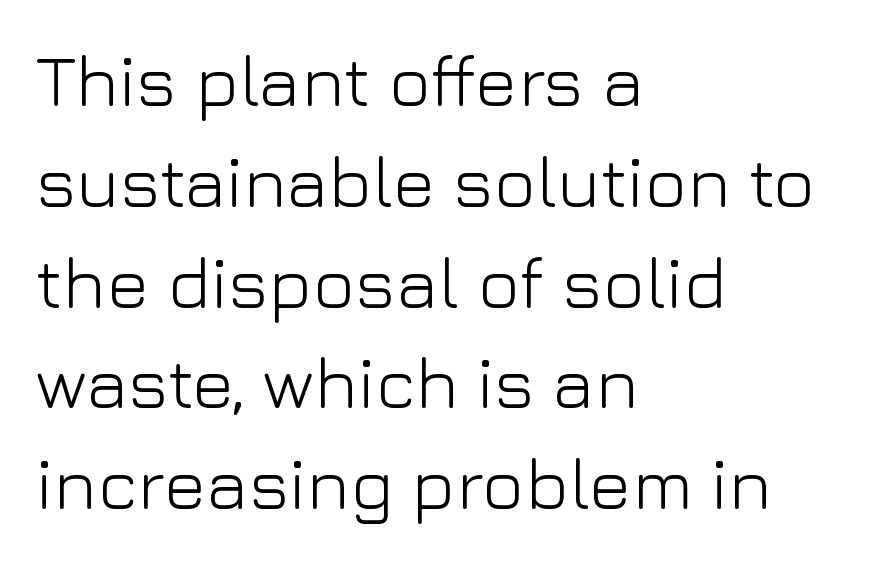
Q: Is the text bold? A: No.
Q: Is the text italic (slanted)? A: No, it is upright.
Q: Is the typeface a serif or a sans-serif typeface? A: Sans-serif.
Q: Is the text underlined? A: No.
Q: How is the paragraph aligned? A: Left-aligned.
Q: Is the spacing between letters normal or unusually wide? A: Normal.
Q: Is the spacing between lines tight, normal or loose? A: Normal.
Q: Width (condensed, normal, or wide)? A: Normal.
Q: Stroke contrast? A: Low.
Q: x-height? A: Medium.
Q: Monospaced? A: No.
